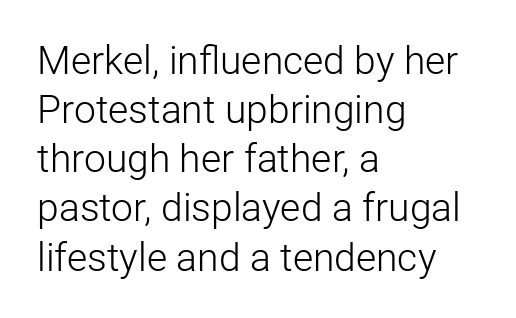
{"serif": "no", "italic": "no", "bold": "no", "weight": "light", "width": "normal", "stroke_contrast": "low", "x_height": "medium", "monospaced": "no", "underline": "no", "align": "left", "line_spacing": "normal", "line_spacing_ratio": 1.26, "letter_spacing": "normal", "letter_spacing_em": 0.0, "glyph_px": 39}
